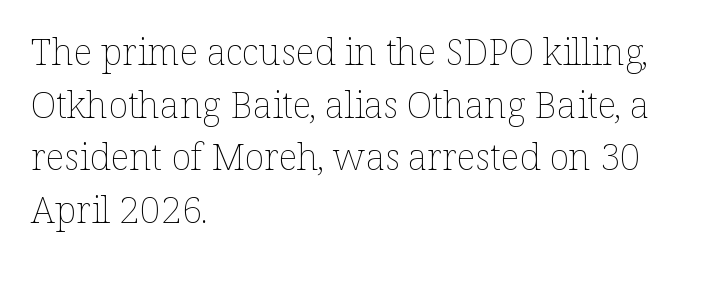
The image shows 37 px thin type, upright; set left-aligned, normal line spacing (1.42x), normal letter spacing, not underlined; low stroke contrast and a medium x-height.
